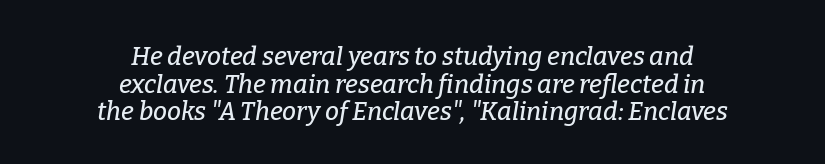
{"italic": "yes", "lean": "right", "slant_degrees": 9, "underline": "no", "align": "center", "line_spacing": "tight", "line_spacing_ratio": 1.11, "letter_spacing": "normal", "letter_spacing_em": 0.0, "glyph_px": 25}
